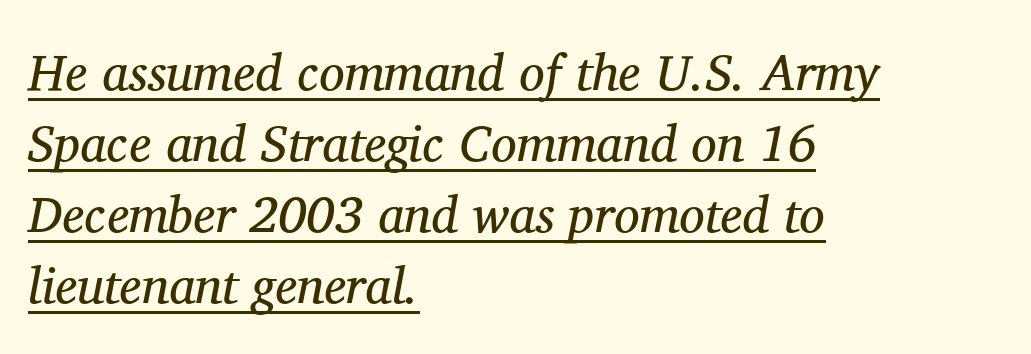
{"serif": "yes", "italic": "yes", "lean": "right", "slant_degrees": 11, "bold": "no", "weight": "regular", "width": "normal", "stroke_contrast": "medium", "x_height": "medium", "monospaced": "no", "underline": "yes", "align": "left", "line_spacing": "normal", "line_spacing_ratio": 1.39, "letter_spacing": "normal", "letter_spacing_em": 0.0, "glyph_px": 51}
